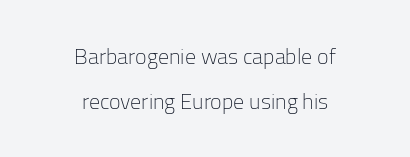
{"italic": "no", "bold": "no", "underline": "no", "align": "center", "line_spacing": "loose", "line_spacing_ratio": 2.03, "letter_spacing": "normal", "letter_spacing_em": 0.0, "glyph_px": 22}
